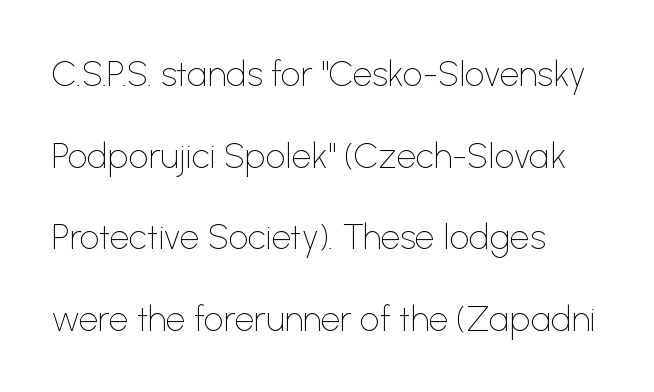
The image shows 35 px thin sans-serif type, upright; set left-aligned, loose line spacing (2.33x), normal letter spacing, not underlined; low stroke contrast and a medium x-height.
